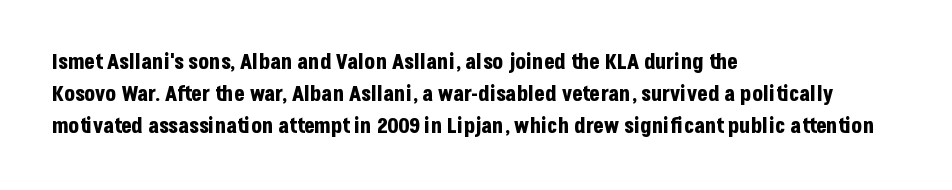
Students, observe: this is what conventionally led text looks like. Ascenders rise straight up at ninety degrees. Pretty heavy lettering here — definitely bold. The words here are not underlined.
